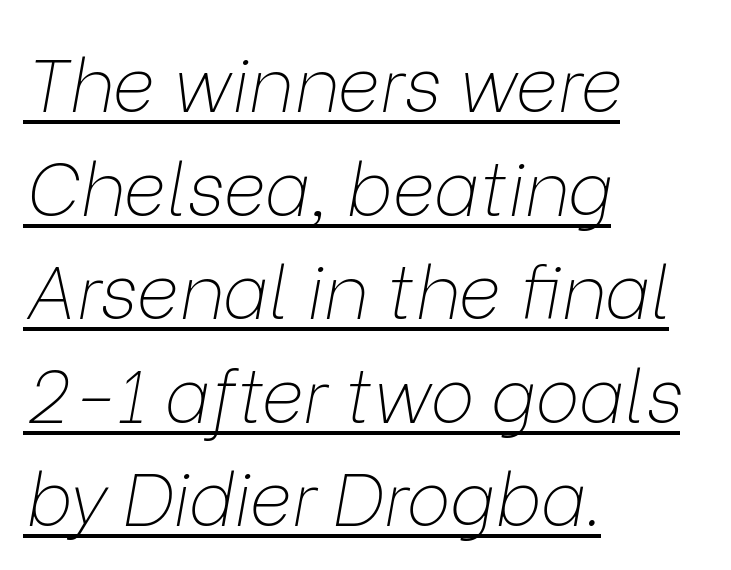
{"italic": "yes", "lean": "right", "slant_degrees": 9, "bold": "no", "weight": "thin", "width": "normal", "stroke_contrast": "low", "x_height": "medium", "monospaced": "no", "underline": "yes", "align": "left", "line_spacing": "normal", "line_spacing_ratio": 1.4, "letter_spacing": "normal", "letter_spacing_em": 0.0, "glyph_px": 74}
